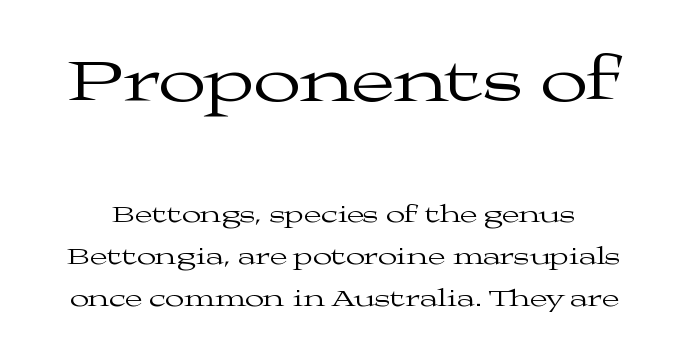
{"serif": "yes", "italic": "no", "bold": "no", "weight": "regular", "width": "wide", "stroke_contrast": "medium", "x_height": "medium", "monospaced": "no", "underline": "no", "line_spacing": "normal", "line_spacing_ratio": 1.69, "letter_spacing": "normal", "letter_spacing_em": 0.0, "larger_block": "first", "size_ratio": 2.52, "glyph_px": 63}
